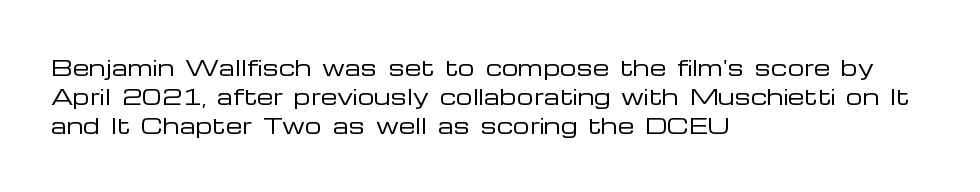
Tracking here is standard; glyphs follow each other at the usual distance. Heft: none added — not bold. These lines are set flush left with a ragged right edge. The letters stand straight up with perfectly vertical stems. Has an underline been added? It has not.
